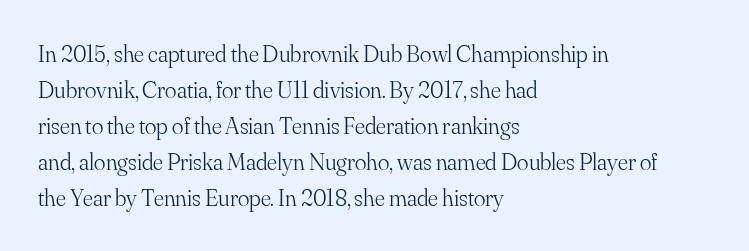
{"italic": "no", "bold": "no", "underline": "no", "align": "left", "line_spacing": "normal", "line_spacing_ratio": 1.5, "letter_spacing": "normal", "letter_spacing_em": 0.0, "glyph_px": 24}
